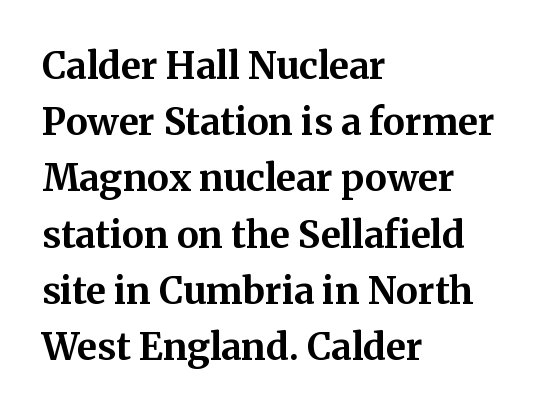
Q: Is the text bold? A: Yes.
Q: Is the text italic (slanted)? A: No, it is upright.
Q: Is the typeface a serif or a sans-serif typeface? A: Serif.
Q: Is the text underlined? A: No.
Q: How is the paragraph aligned? A: Left-aligned.
Q: Is the spacing between letters normal or unusually wide? A: Normal.
Q: Is the spacing between lines tight, normal or loose? A: Normal.
Q: Width (condensed, normal, or wide)? A: Normal.
Q: Stroke contrast? A: Medium.
Q: x-height? A: Medium.
Q: Monospaced? A: No.
